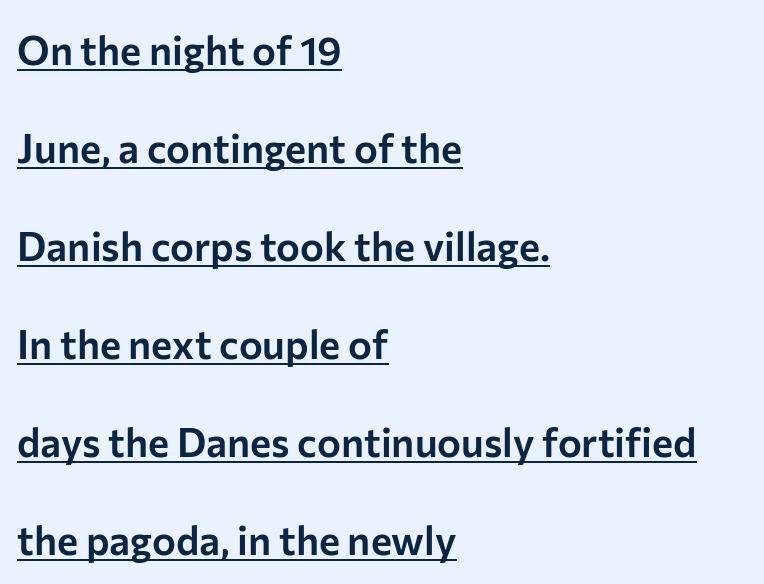
{"serif": "no", "italic": "no", "width": "normal", "stroke_contrast": "low", "x_height": "medium", "monospaced": "no", "underline": "yes", "align": "left", "line_spacing": "loose", "line_spacing_ratio": 2.45, "letter_spacing": "normal", "letter_spacing_em": 0.0, "glyph_px": 40}
